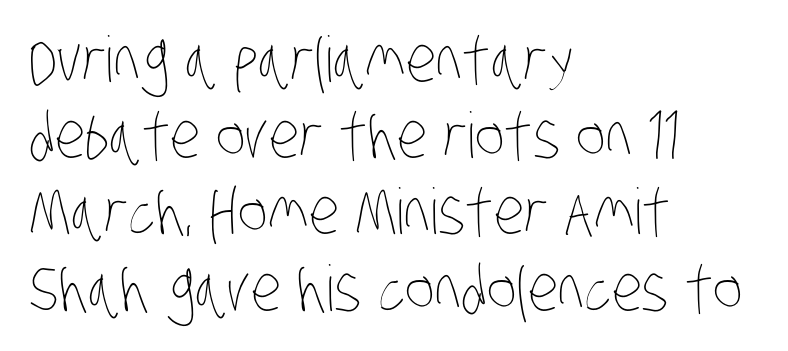
Q: Is the text bold? A: No.
Q: Is the text underlined? A: No.
Q: How is the paragraph aligned? A: Left-aligned.
Q: Is the spacing between letters normal or unusually wide? A: Normal.
Q: Width (condensed, normal, or wide)? A: Condensed.
Q: Stroke contrast? A: Low.
Q: x-height? A: Large.
Q: Monospaced? A: No.
